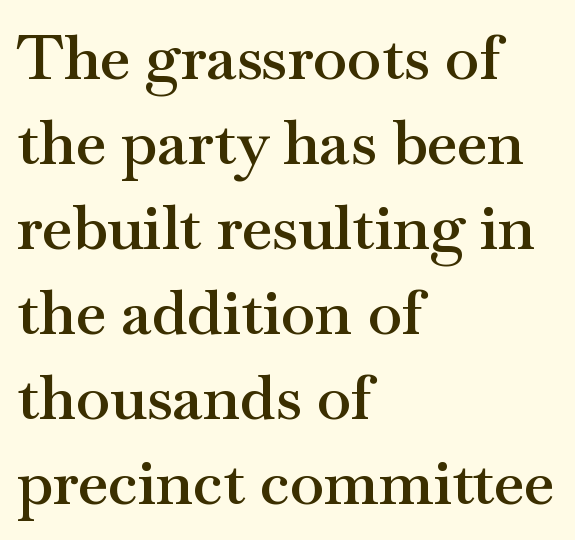
{"serif": "yes", "italic": "no", "bold": "semi", "weight": "semibold", "width": "wide", "stroke_contrast": "medium", "x_height": "small", "monospaced": "no", "underline": "no", "align": "left", "line_spacing": "normal", "line_spacing_ratio": 1.37, "letter_spacing": "normal", "letter_spacing_em": 0.0, "glyph_px": 62}
